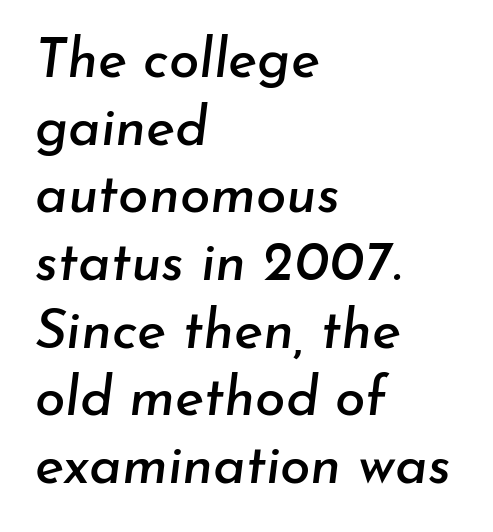
The image shows 55 px text type, italic (leaning right); set left-aligned, line spacing 1.23x, normal letter spacing, not underlined; low stroke contrast and a small x-height.
